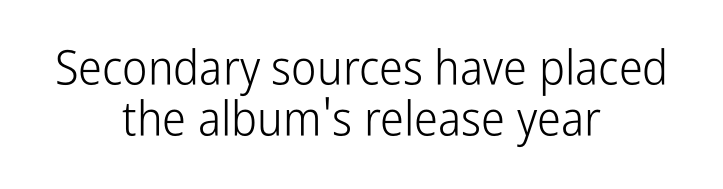
{"serif": "no", "italic": "no", "bold": "no", "weight": "light", "width": "condensed", "stroke_contrast": "low", "x_height": "medium", "monospaced": "no", "underline": "no", "align": "center", "line_spacing": "tight", "line_spacing_ratio": 1.07, "letter_spacing": "normal", "letter_spacing_em": 0.0, "glyph_px": 48}
